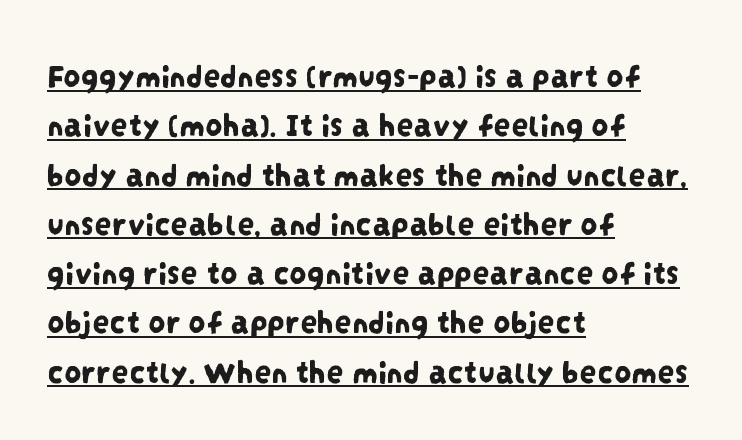
{"serif": "no", "width": "condensed", "stroke_contrast": "low", "x_height": "large", "monospaced": "no", "underline": "yes", "align": "left", "line_spacing": "normal", "line_spacing_ratio": 1.45, "letter_spacing": "normal", "letter_spacing_em": 0.0, "glyph_px": 34}
